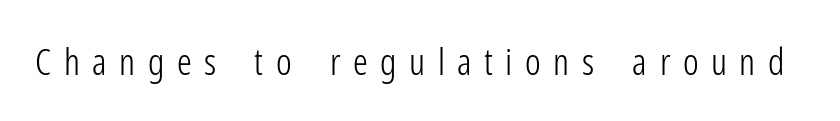
Vertical strokes here are truly vertical. Character widths vary here, with narrow letters taking less room than wide ones. The characters display no serif detailing; their extremities are plain. Compared with typical body copy, the letter spacing here is much looser. No letter is thick-stroked: the sample isn't bold. Words float on clear page, feet unadorned.
